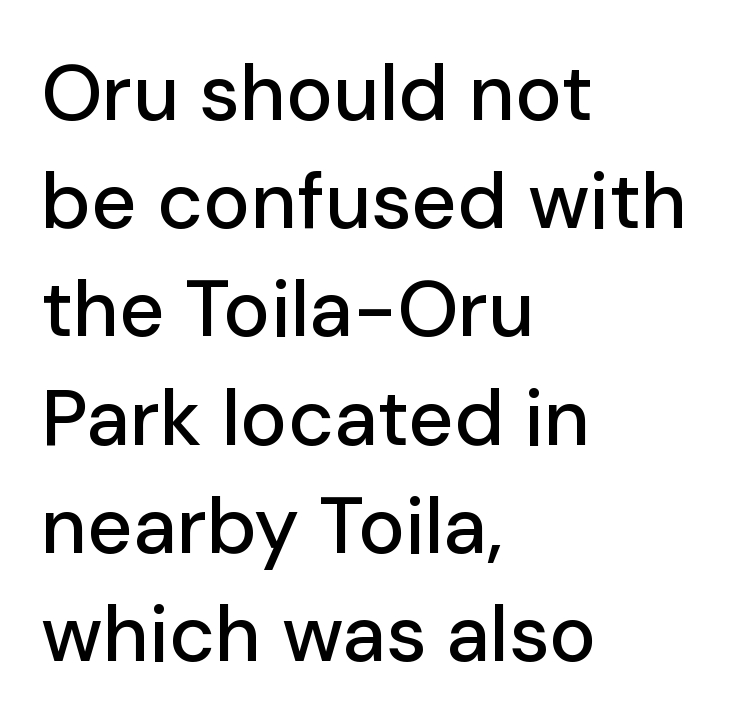
The face used here is proportionally spaced, like ordinary book or web type. Tall strokes in this sample are plumb rather than angled. Leftover space on each line is placed entirely after the last word. Successive baselines arrive at the customary interval. Serif or sans? Sans — the stroke terminals are bare.
